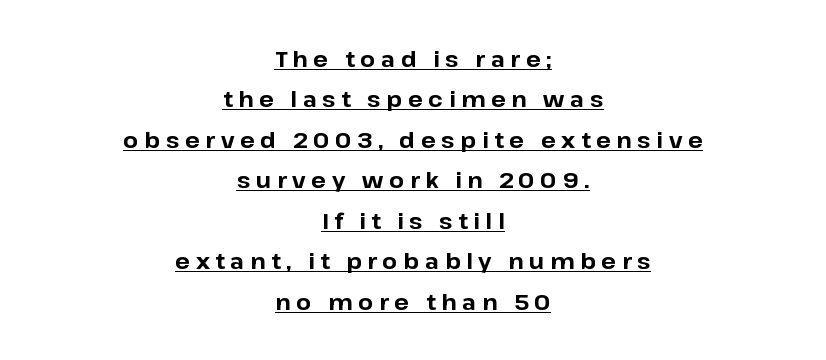
The image shows 22 px bold type, upright; set centered, line spacing 1.84x, unusually wide letter spacing (+0.25 em), underlined.
